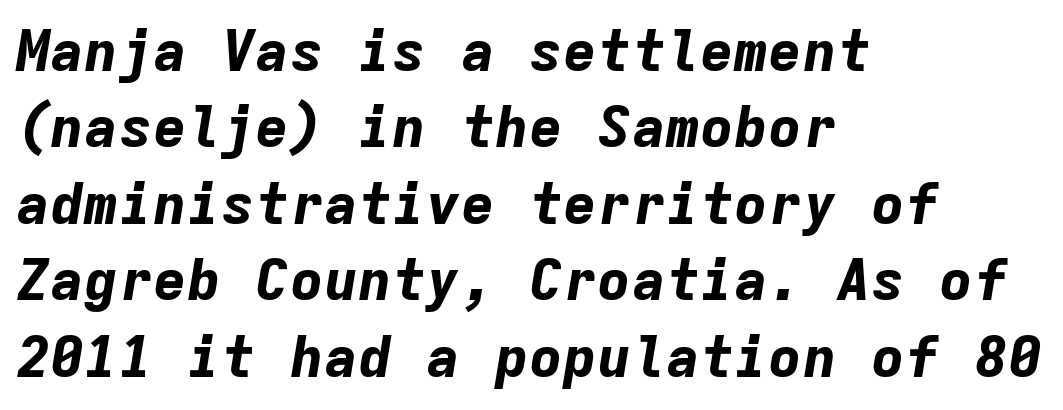
Does the copy run flush right? No — it runs flush left. The string is rendered with underlining switched off. Strong, thick strokes mark this as bold type. Vertical spacing — default.
